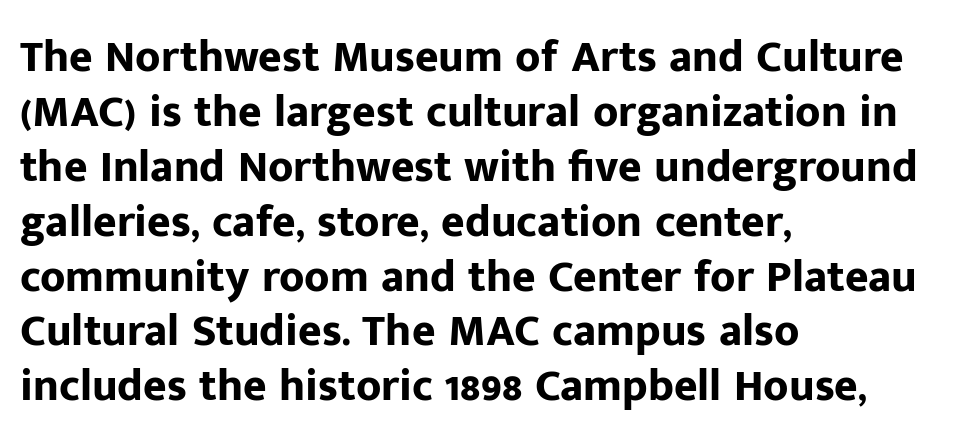
The image shows 45 px bold sans-serif type, upright; set left-aligned, line spacing 1.22x, normal letter spacing, not underlined; low stroke contrast and a medium x-height.
